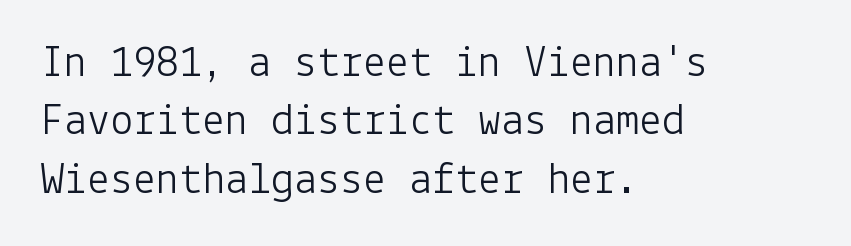
The image shows 46 px light sans-serif type, upright; set left-aligned, normal line spacing (1.27x), normal letter spacing, not underlined; low stroke contrast and a medium x-height.
